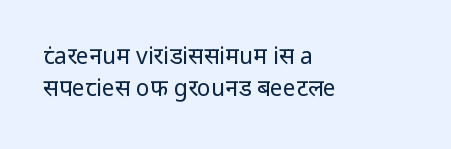
Q: Is the text bold? A: No.
Q: Is the text italic (slanted)? A: No, it is upright.
Q: Is the text underlined? A: No.
Q: How is the paragraph aligned? A: Left-aligned.
Q: Is the spacing between letters normal or unusually wide? A: Normal.
Q: Is the spacing between lines tight, normal or loose? A: Normal.
